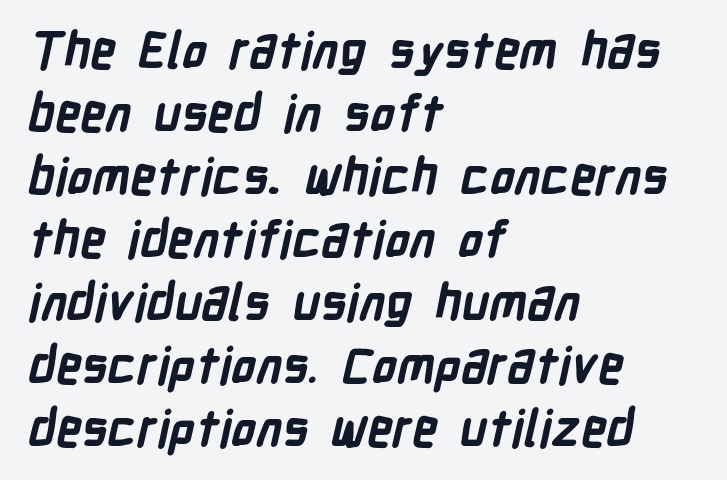
{"serif": "no", "bold": "yes", "weight": "bold", "width": "condensed", "stroke_contrast": "low", "x_height": "medium", "monospaced": "no", "underline": "no", "align": "left", "line_spacing": "normal", "line_spacing_ratio": 1.26, "letter_spacing": "normal", "letter_spacing_em": 0.0, "glyph_px": 50}
